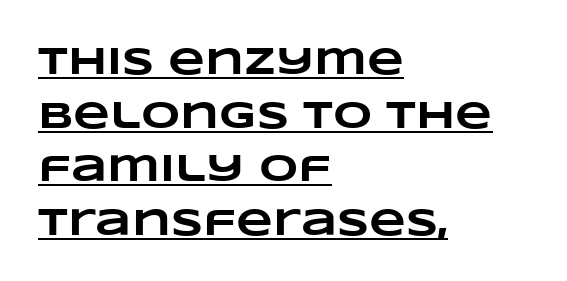
{"bold": "yes", "weight": "heavy", "width": "wide", "stroke_contrast": "low", "x_height": "large", "monospaced": "no", "underline": "yes", "align": "left", "line_spacing": "normal", "line_spacing_ratio": 1.41, "letter_spacing": "normal", "letter_spacing_em": 0.0, "glyph_px": 38}
